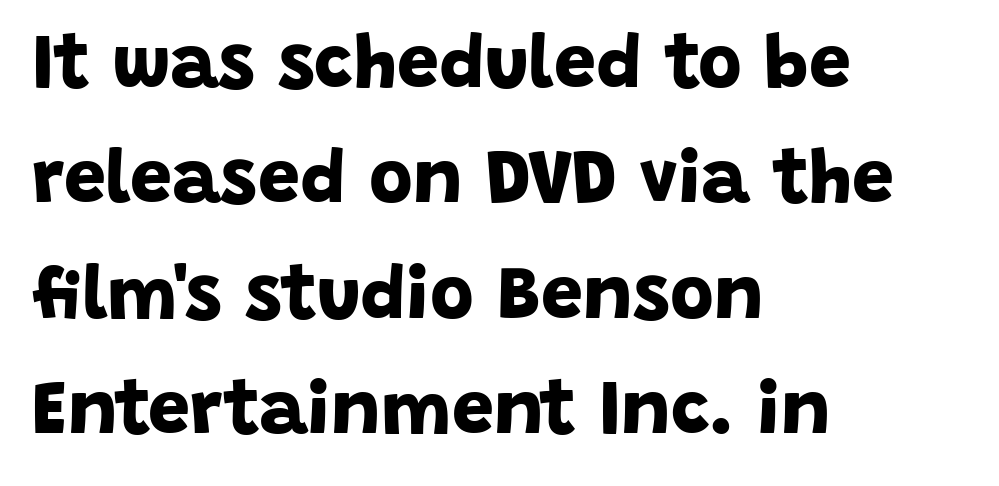
Proportional: the letters do not fall into vertical columns. Typographically, this falls in the sans-serif category. Teacher's note: observe the even left margin — that is flush-left alignment. Honestly, the row spacing looks completely unremarkable. The sample has been set heavy, in full bold. Students, note that the glyphs here touch the page at normal intervals.
